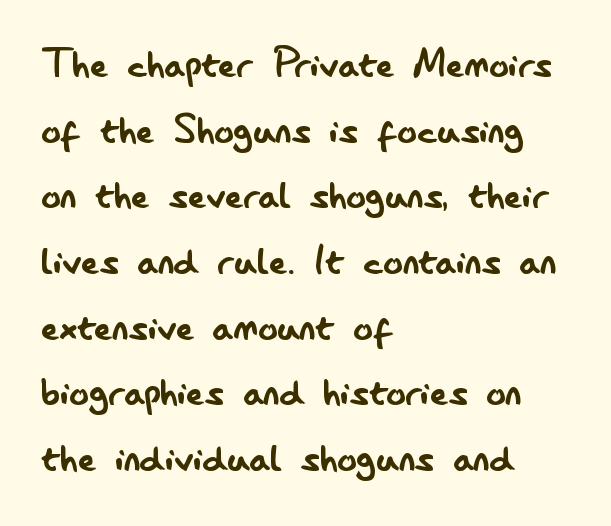
The image shows 49 px regular-weight, condensed sans-serif type, upright; set left-aligned, normal line spacing (1.34x), normal letter spacing, not underlined; low stroke contrast and a small x-height.
